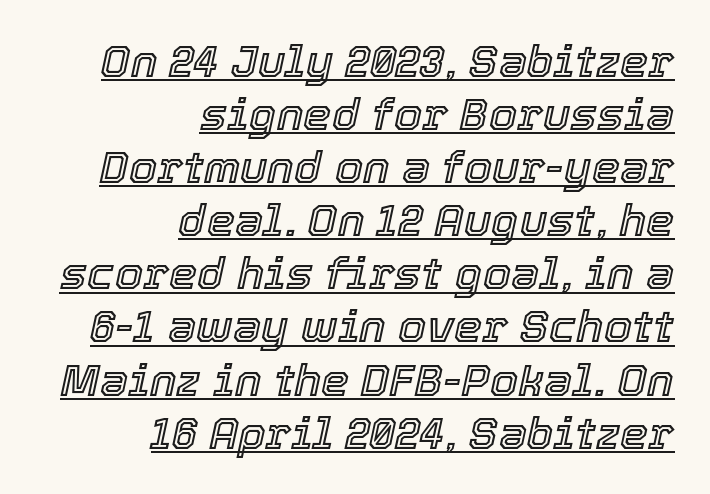
The image shows 45 px text type, italic (leaning right); set right-aligned, line spacing 1.18x, normal letter spacing, underlined; a medium x-height.
